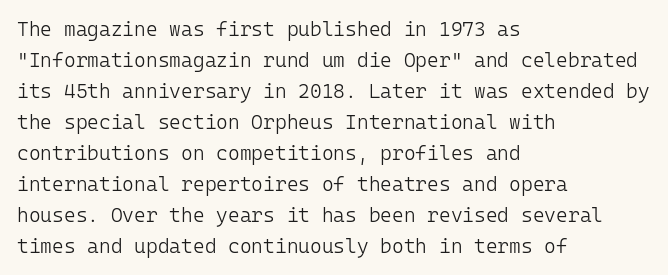
{"italic": "no", "bold": "no", "underline": "no", "align": "left", "line_spacing": "normal", "line_spacing_ratio": 1.55, "letter_spacing": "normal", "letter_spacing_em": 0.0, "glyph_px": 20}
